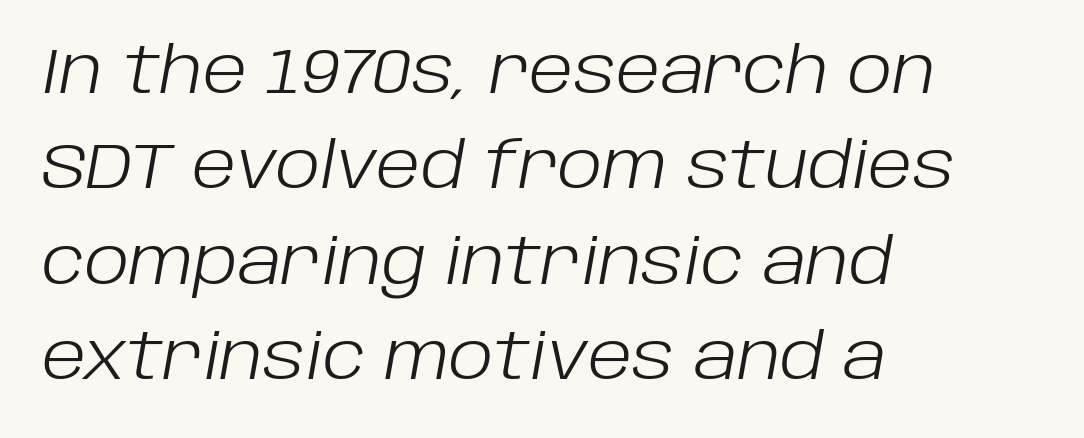
The image shows 64 px light type, italic (leaning right); set left-aligned, normal line spacing (1.49x), normal letter spacing, not underlined; low stroke contrast and a large x-height.
